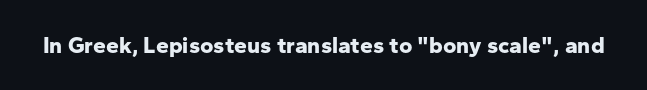
{"italic": "no", "bold": "yes", "underline": "no", "letter_spacing": "normal", "letter_spacing_em": 0.0, "glyph_px": 23}
